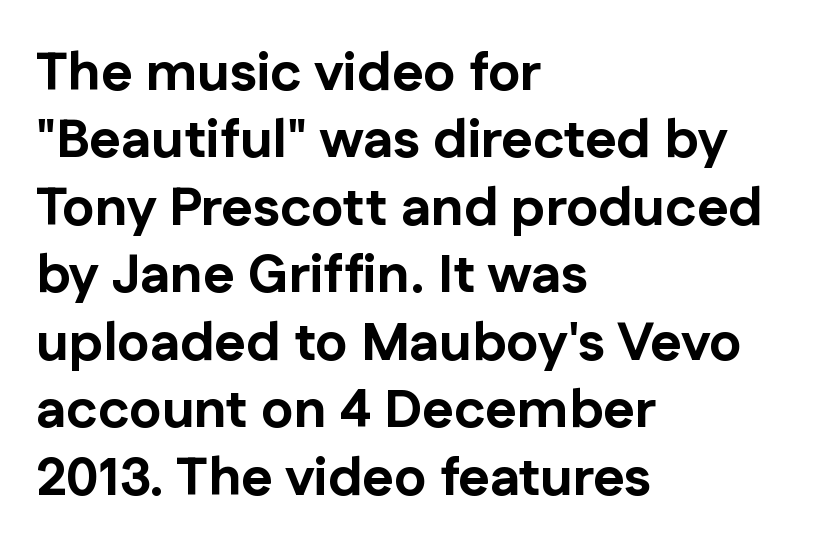
The characters look thick and weighty, a clear bold. This rendering features lettering with no underline. Examine the stroke ends and you'll find no serifs. Notice how descenders clear the ascenders below comfortably — that's standard leading. Here the glyphs are tracked normally, forming tight word shapes. Characters remain perfectly vertical along every line.
